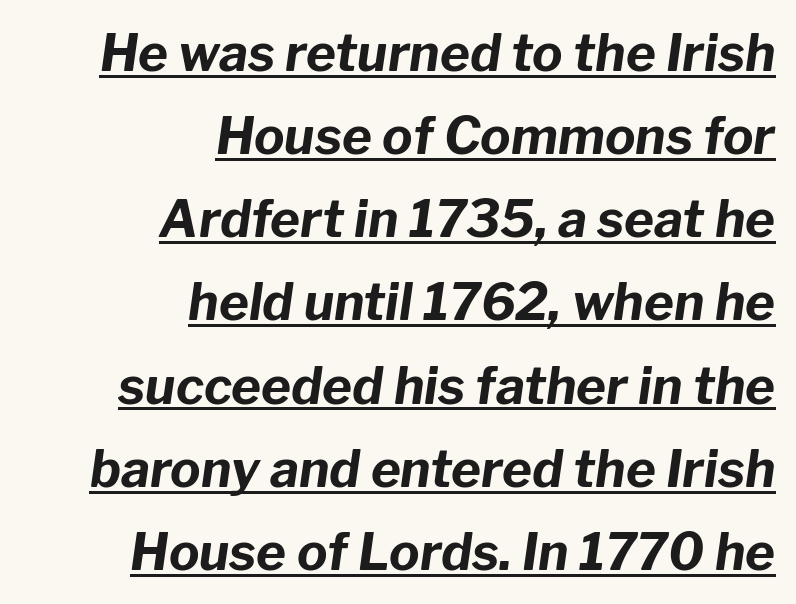
{"italic": "yes", "lean": "right", "slant_degrees": 8, "bold": "yes", "weight": "bold", "width": "normal", "stroke_contrast": "low", "x_height": "medium", "monospaced": "no", "underline": "yes", "align": "right", "line_spacing": "normal", "line_spacing_ratio": 1.63, "letter_spacing": "normal", "letter_spacing_em": 0.0, "glyph_px": 51}
